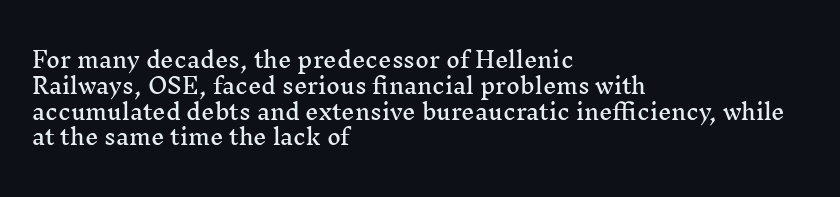
Underline: absent. This rendering uses left alignment, leaving the right contour irregular. A typesetter would mark this as roman, not italic. In terms of letterspacing, this is plain default setting.
